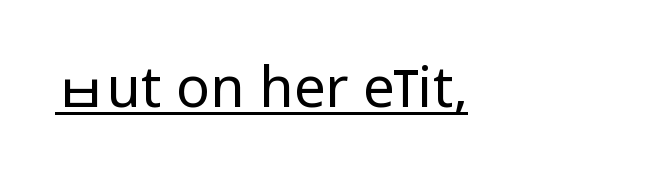
The image shows 56 px regular-weight, condensed sans-serif type, upright; set normal letter spacing, underlined; low stroke contrast and a large x-height.
